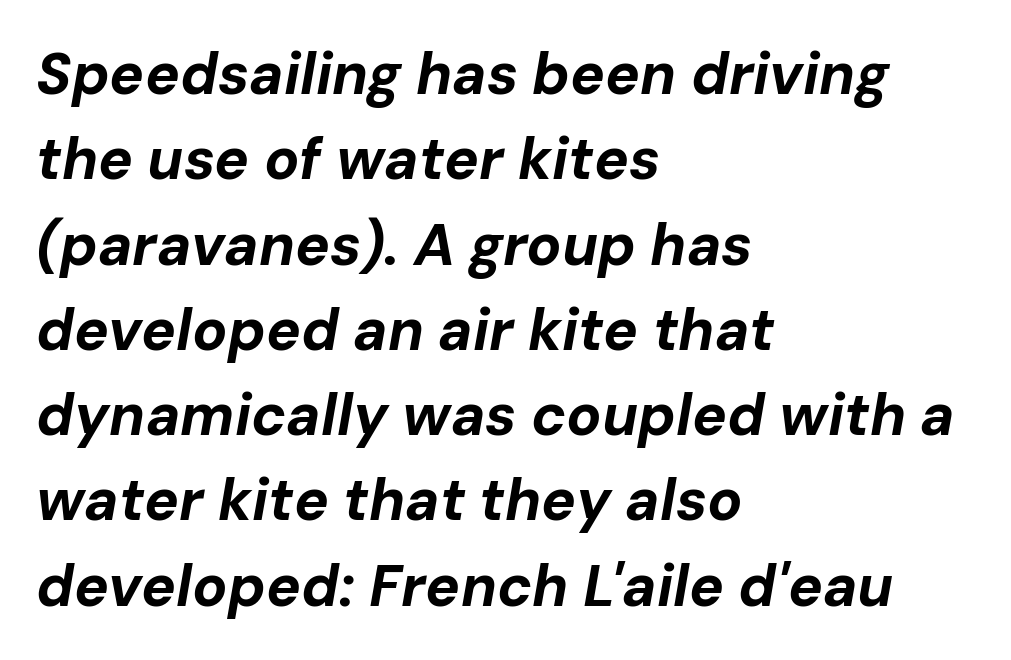
The image shows 58 px bold type, italic (leaning right); set left-aligned, normal line spacing (1.47x), normal letter spacing, not underlined; low stroke contrast and a medium x-height.
